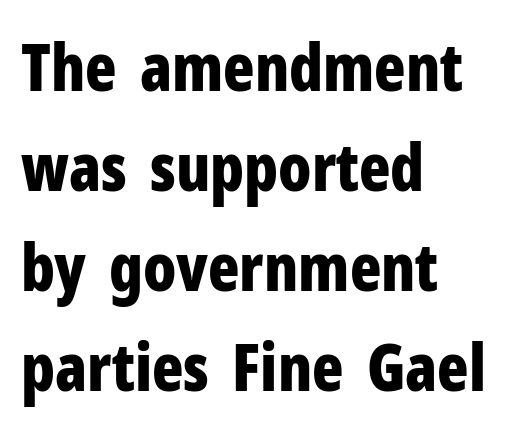
The image shows 65 px bold, condensed sans-serif type, upright; set left-aligned, normal line spacing (1.54x), normal letter spacing, not underlined; low stroke contrast and a medium x-height.
